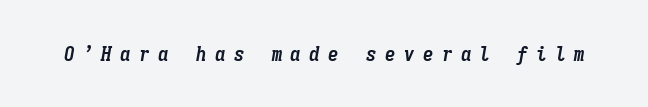
These lines were composed using italics. Students, note that the glyphs here are deliberately spaced far apart. You'd pick this weight for a headline — it's a proper bold. The string is rendered with underlining switched off.
